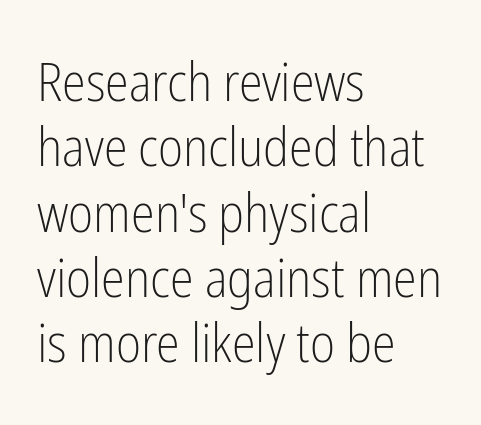
{"serif": "no", "italic": "no", "bold": "no", "weight": "light", "width": "condensed", "stroke_contrast": "low", "x_height": "medium", "monospaced": "no", "underline": "no", "align": "left", "line_spacing_ratio": 1.21, "letter_spacing": "normal", "letter_spacing_em": 0.0, "glyph_px": 54}
